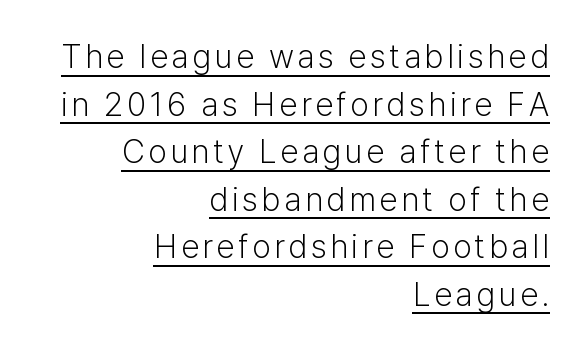
Q: Is the text bold? A: No.
Q: Is the text italic (slanted)? A: No, it is upright.
Q: Is the typeface a serif or a sans-serif typeface? A: Sans-serif.
Q: Is the text underlined? A: Yes.
Q: How is the paragraph aligned? A: Right-aligned.
Q: Is the spacing between lines tight, normal or loose? A: Normal.
Q: Width (condensed, normal, or wide)? A: Normal.
Q: Stroke contrast? A: Low.
Q: x-height? A: Medium.
Q: Monospaced? A: No.
